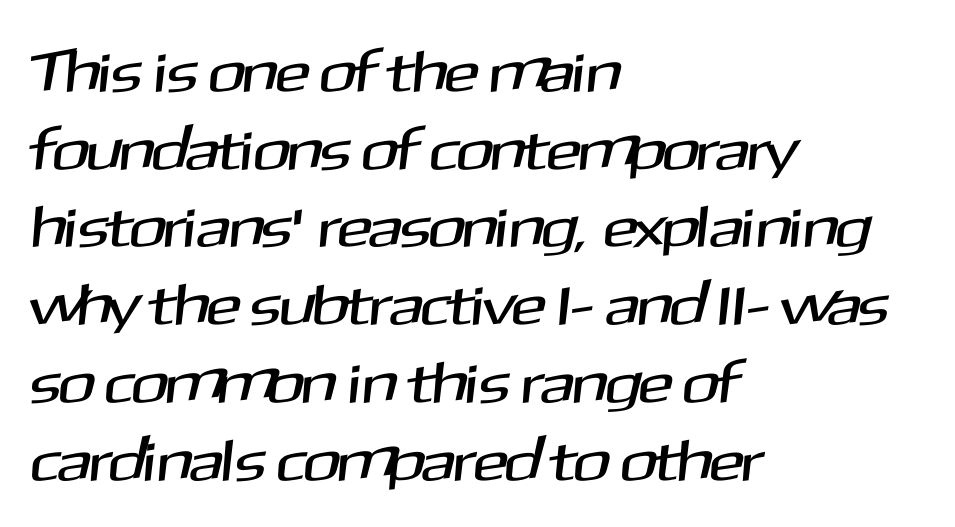
Q: Is the typeface a serif or a sans-serif typeface? A: Sans-serif.
Q: Is the text underlined? A: No.
Q: How is the paragraph aligned? A: Left-aligned.
Q: Is the spacing between letters normal or unusually wide? A: Normal.
Q: Is the spacing between lines tight, normal or loose? A: Normal.
Q: Width (condensed, normal, or wide)? A: Normal.
Q: Stroke contrast? A: Medium.
Q: x-height? A: Medium.
Q: Monospaced? A: No.
